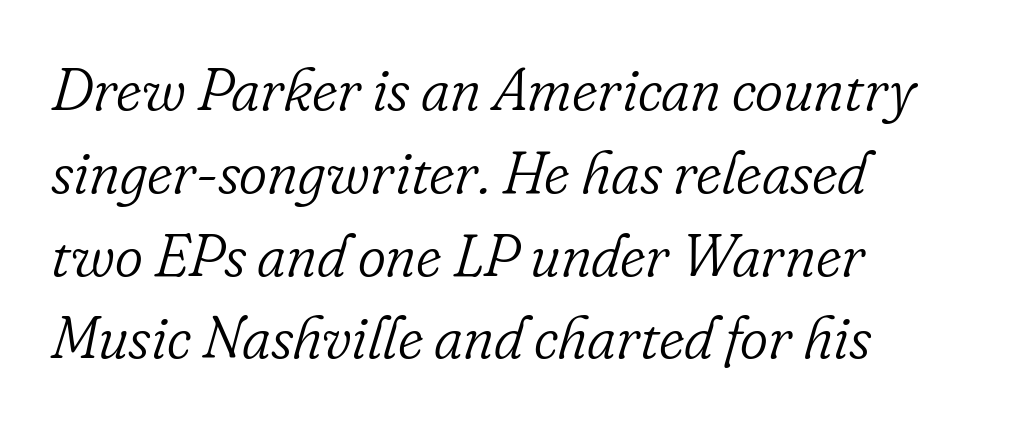
{"serif": "yes", "italic": "yes", "lean": "right", "slant_degrees": 16, "bold": "no", "weight": "light", "width": "normal", "stroke_contrast": "low", "x_height": "small", "monospaced": "no", "underline": "no", "align": "left", "line_spacing": "normal", "line_spacing_ratio": 1.38, "letter_spacing": "normal", "letter_spacing_em": 0.0, "glyph_px": 60}
